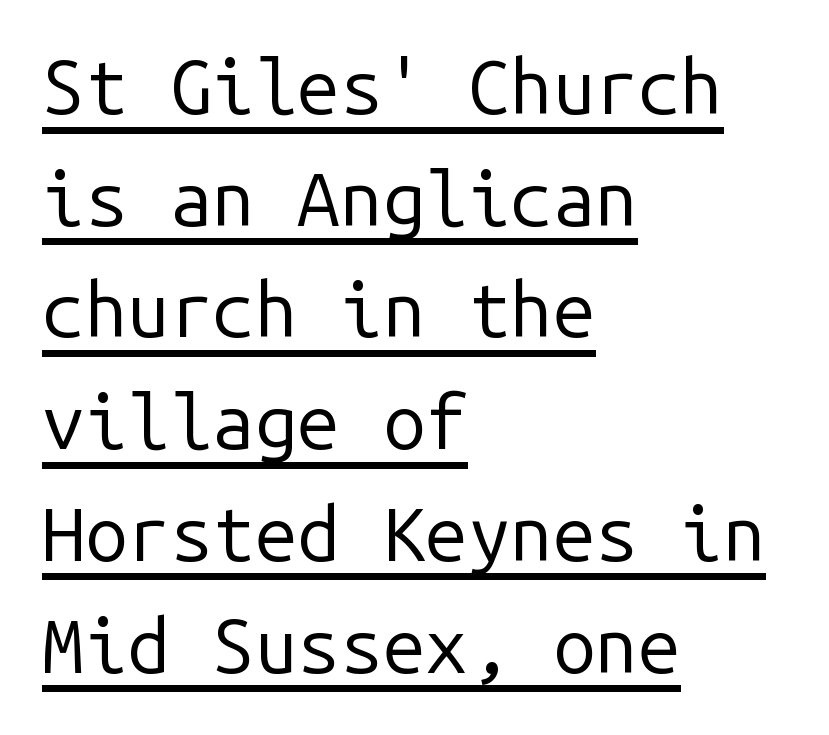
{"serif": "no", "italic": "no", "bold": "no", "weight": "regular", "width": "normal", "stroke_contrast": "low", "x_height": "medium", "monospaced": "yes", "underline": "yes", "align": "left", "line_spacing": "normal", "line_spacing_ratio": 1.47, "letter_spacing": "normal", "letter_spacing_em": 0.0, "glyph_px": 76}
